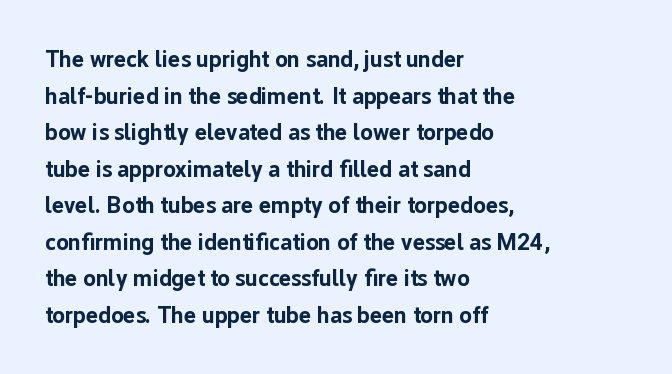
The image shows 23 px bold type, upright; set left-aligned, normal line spacing (1.59x), normal letter spacing, not underlined.
